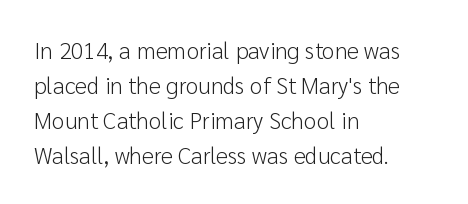
Weight: not bold — regular or lighter. The typesetter chose a ragged-right arrangement here. Each new line begins a customary step beneath the previous one. You could call the tracking neutral — neither tight nor loose. Only glyphs here, with clear space below each row. You can tell it's not italic because the verticals are truly vertical.
